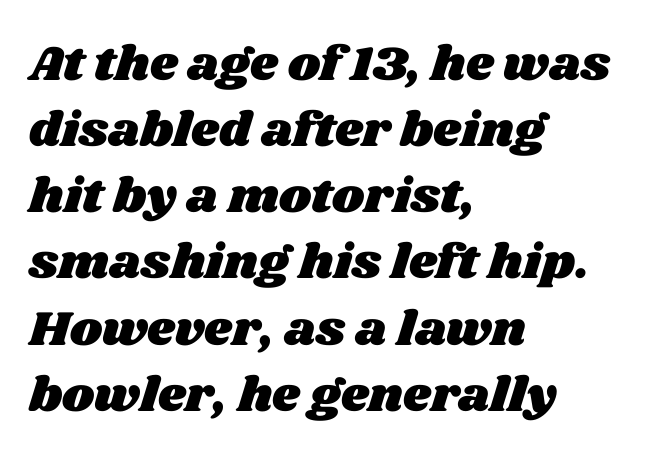
Q: Is the text underlined? A: No.
Q: How is the paragraph aligned? A: Left-aligned.
Q: Is the spacing between letters normal or unusually wide? A: Normal.
Q: Is the spacing between lines tight, normal or loose? A: Normal.
Q: Width (condensed, normal, or wide)? A: Wide.
Q: Stroke contrast? A: Medium.
Q: x-height? A: Large.
Q: Monospaced? A: No.
